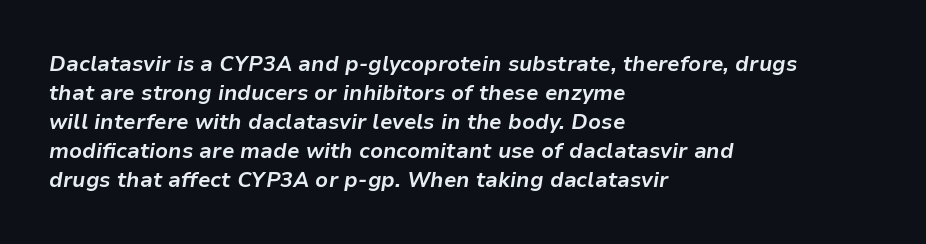
Q: Is the text bold? A: Yes.
Q: Is the text italic (slanted)? A: Yes, it leans right by about 9 degrees.
Q: Is the text underlined? A: No.
Q: How is the paragraph aligned? A: Left-aligned.
Q: Is the spacing between letters normal or unusually wide? A: Normal.
Q: Is the spacing between lines tight, normal or loose? A: Normal.
